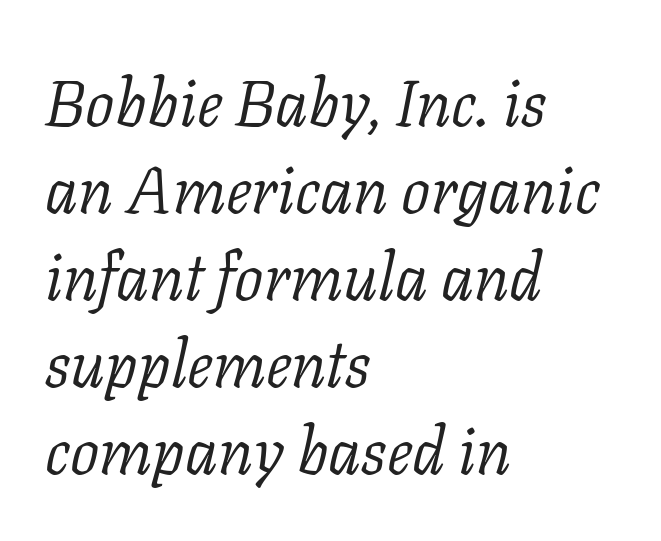
Q: Is the text bold? A: No.
Q: Is the text italic (slanted)? A: Yes, it leans right by about 11 degrees.
Q: Is the typeface a serif or a sans-serif typeface? A: Serif.
Q: Is the text underlined? A: No.
Q: How is the paragraph aligned? A: Left-aligned.
Q: Is the spacing between letters normal or unusually wide? A: Normal.
Q: Is the spacing between lines tight, normal or loose? A: Normal.
Q: Width (condensed, normal, or wide)? A: Normal.
Q: Stroke contrast? A: Low.
Q: x-height? A: Medium.
Q: Monospaced? A: No.
